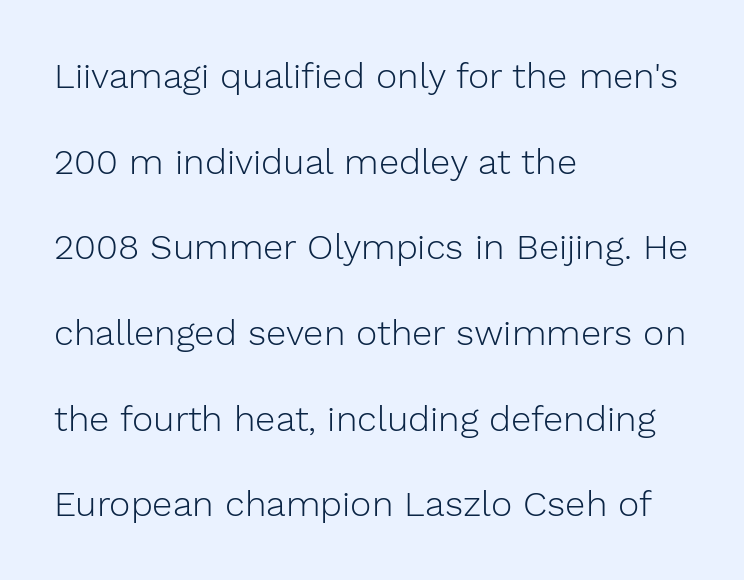
Q: Is the text bold? A: No.
Q: Is the text italic (slanted)? A: No, it is upright.
Q: Is the typeface a serif or a sans-serif typeface? A: Sans-serif.
Q: Is the text underlined? A: No.
Q: How is the paragraph aligned? A: Left-aligned.
Q: Is the spacing between letters normal or unusually wide? A: Normal.
Q: Is the spacing between lines tight, normal or loose? A: Loose.
Q: Width (condensed, normal, or wide)? A: Normal.
Q: Stroke contrast? A: Low.
Q: x-height? A: Medium.
Q: Monospaced? A: No.
